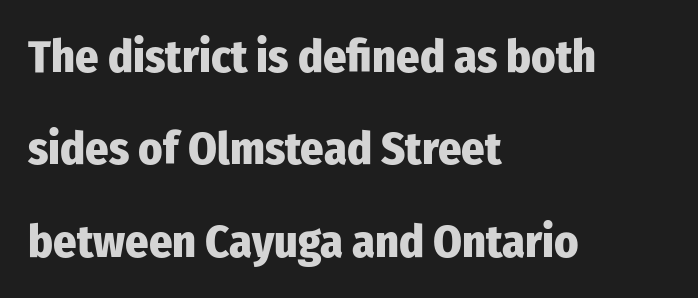
{"serif": "no", "italic": "no", "bold": "yes", "weight": "heavy", "width": "condensed", "stroke_contrast": "low", "x_height": "medium", "monospaced": "no", "underline": "no", "align": "left", "line_spacing": "loose", "line_spacing_ratio": 2.01, "letter_spacing": "normal", "letter_spacing_em": 0.0, "glyph_px": 46}
